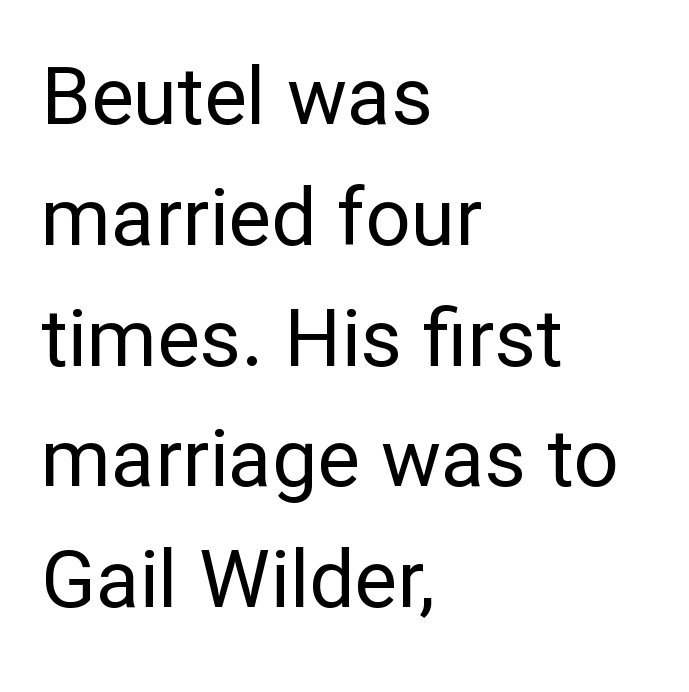
The vertical gap from one line to the next is medium. You could not count columns in this text — the font is proportionally spaced. This sample uses a sans-serif face. Heft: none added — not bold.
